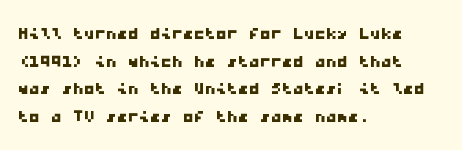
Q: Is the text underlined? A: No.
Q: How is the paragraph aligned? A: Left-aligned.
Q: Is the spacing between letters normal or unusually wide? A: Normal.
Q: Is the spacing between lines tight, normal or loose? A: Normal.
